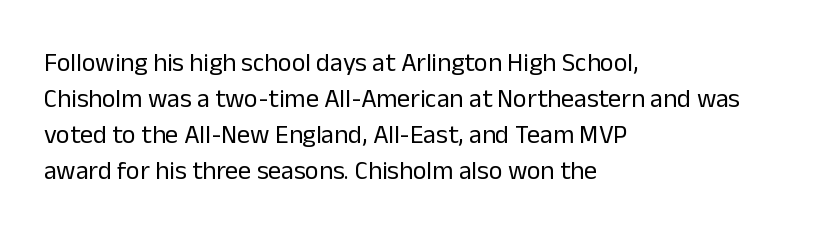
The characters are drawn with everyday or finer stroke widths. Line beginnings align vertically; line endings do not. Rule under the text: the space is simply empty. Words appear dense and cohesive because spacing is normal. Whoever set this chose a conventional vertical rhythm. Rendered with straight, roman letterforms.
